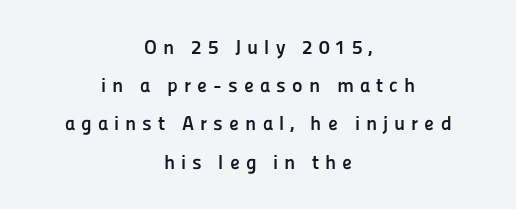
The image shows 20 px bold type, upright; set centered, loose line spacing (1.91x), unusually wide letter spacing (+0.3 em), not underlined.
